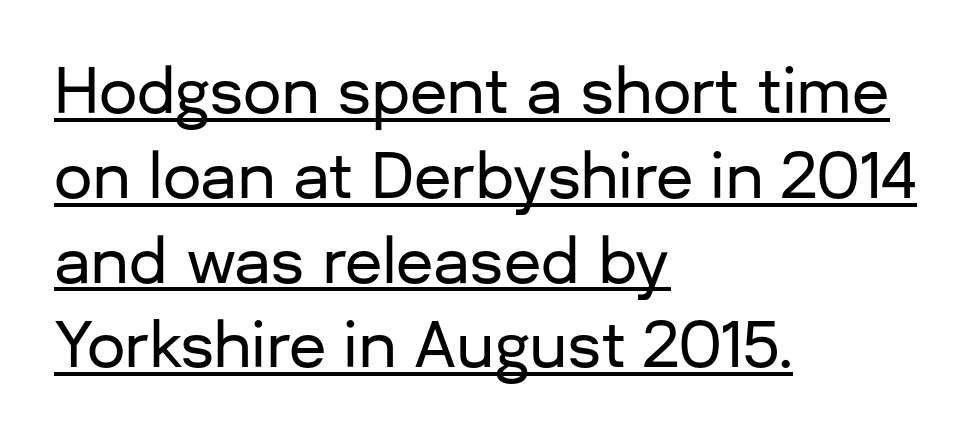
{"serif": "no", "italic": "no", "width": "normal", "stroke_contrast": "low", "x_height": "medium", "monospaced": "no", "underline": "yes", "align": "left", "line_spacing": "normal", "line_spacing_ratio": 1.39, "letter_spacing": "normal", "letter_spacing_em": 0.0, "glyph_px": 61}
